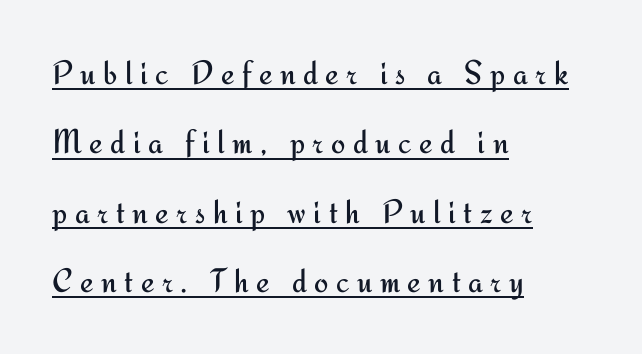
Q: Is the text bold? A: No.
Q: Is the text italic (slanted)? A: No, it is upright.
Q: Is the typeface a serif or a sans-serif typeface? A: Sans-serif.
Q: Is the text underlined? A: Yes.
Q: How is the paragraph aligned? A: Left-aligned.
Q: Is the spacing between letters normal or unusually wide? A: Unusually wide.
Q: Is the spacing between lines tight, normal or loose? A: Loose.
Q: Width (condensed, normal, or wide)? A: Normal.
Q: Stroke contrast? A: Medium.
Q: x-height? A: Small.
Q: Monospaced? A: No.
